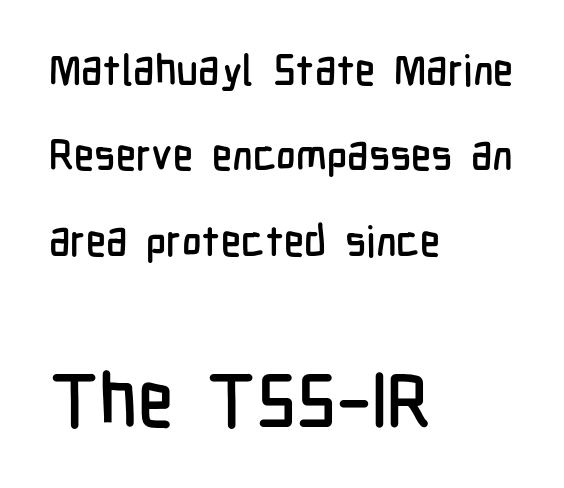
The image shows 74 px condensed sans-serif type, upright; set left-aligned, loose line spacing (2.03x), normal letter spacing, not underlined; the second (bottom) block is 1.76x larger; low stroke contrast and a medium x-height.
